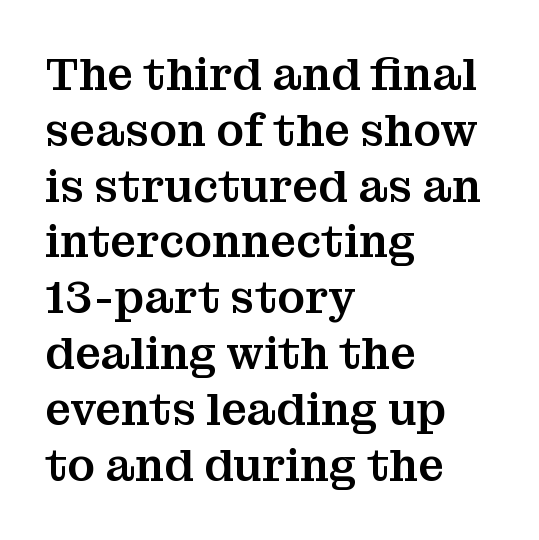
Q: Is the text italic (slanted)? A: No, it is upright.
Q: Is the typeface a serif or a sans-serif typeface? A: Serif.
Q: Is the text underlined? A: No.
Q: How is the paragraph aligned? A: Left-aligned.
Q: Is the spacing between letters normal or unusually wide? A: Normal.
Q: Width (condensed, normal, or wide)? A: Normal.
Q: Stroke contrast? A: Medium.
Q: x-height? A: Medium.
Q: Monospaced? A: No.
